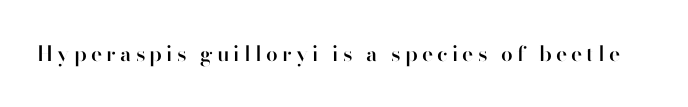
{"italic": "no", "bold": "semi", "underline": "no", "letter_spacing": "wide", "letter_spacing_em": 0.2, "glyph_px": 21}
